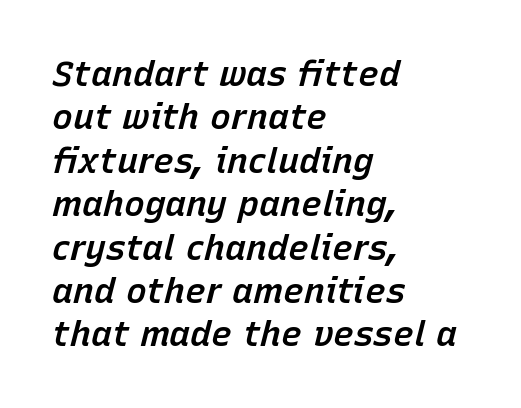
The image shows 35 px semibold type, italic (leaning right); set left-aligned, line spacing 1.24x, normal letter spacing, not underlined; low stroke contrast and a medium x-height.
